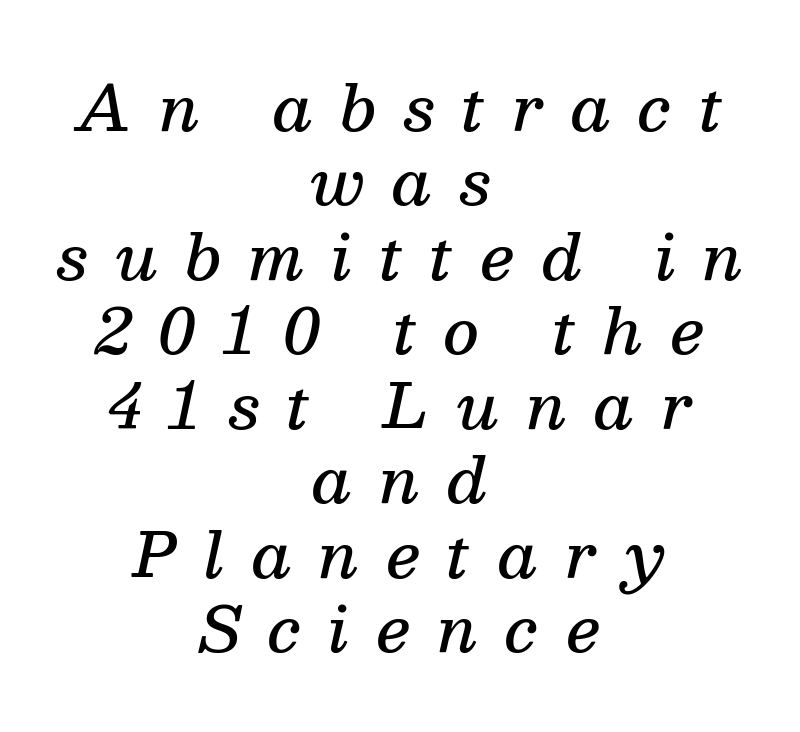
{"serif": "yes", "italic": "yes", "lean": "right", "slant_degrees": 13, "bold": "semi", "weight": "semibold", "width": "normal", "stroke_contrast": "medium", "x_height": "medium", "monospaced": "no", "underline": "no", "align": "center", "line_spacing_ratio": 1.22, "letter_spacing": "wide", "letter_spacing_em": 0.45, "glyph_px": 61}
